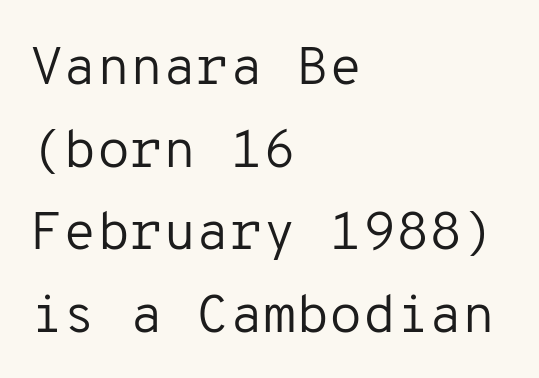
Words float on clear page, feet unadorned. Caption: standard tracking, unaltered. The lettering stays uniformly vertical, giving the passage a roman look. Line beginnings align vertically; line endings do not.
